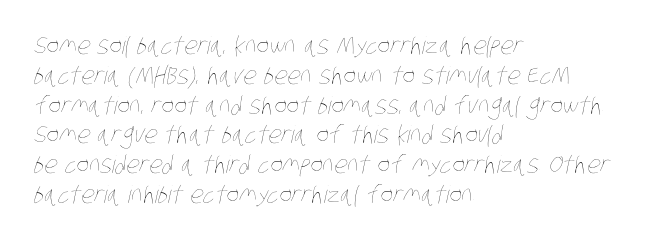
{"bold": "no", "underline": "no", "align": "left", "line_spacing_ratio": 1.24, "letter_spacing": "normal", "letter_spacing_em": 0.0, "glyph_px": 24}
